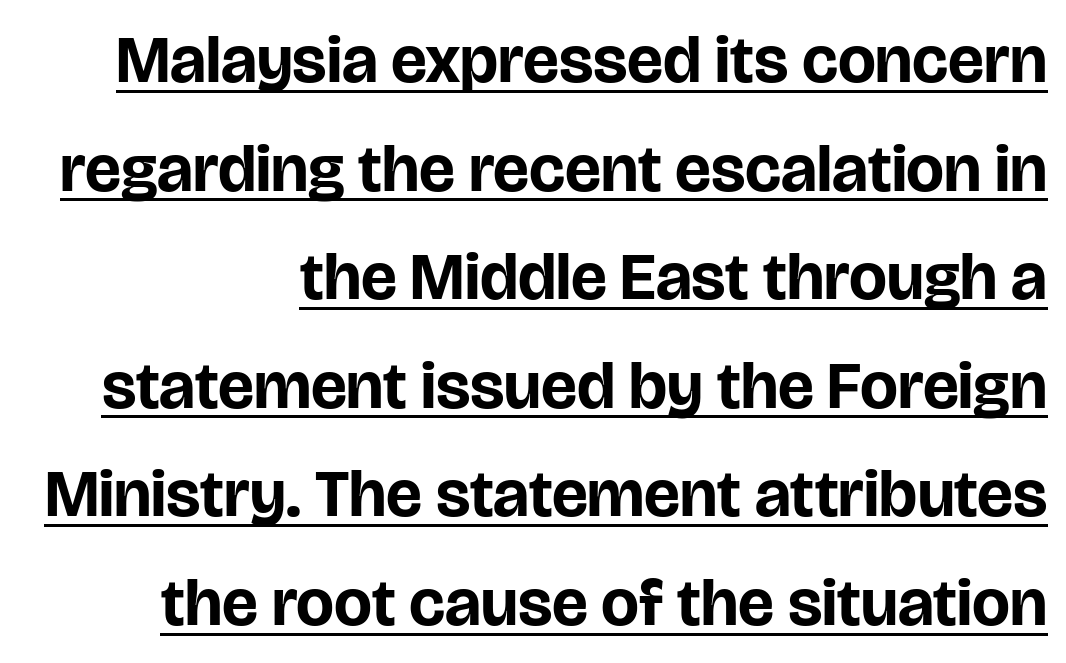
Designer's note — italics off, roman on. The vertical gap from one line to the next is medium. Compared with an ordinary text face, these strokes are far heavier — a full bold. Do the characters align in a grid? No, the font is proportional. Somebody hit Ctrl+U on this one — the words are underlined. A typesetter would label this face a sans.
